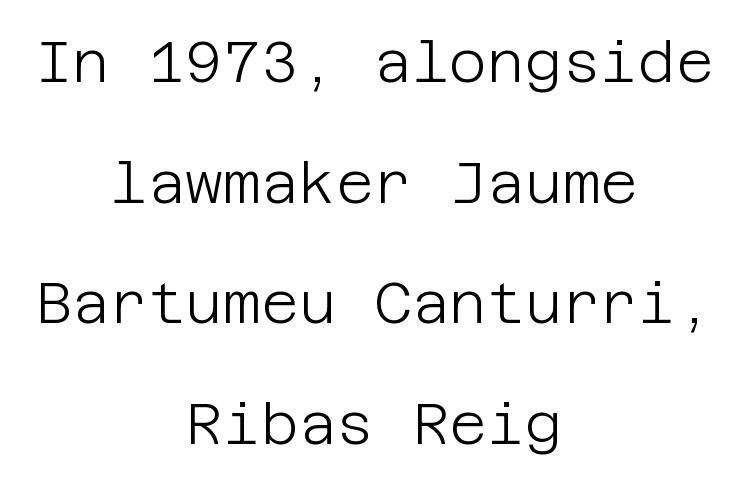
{"serif": "no", "italic": "no", "bold": "no", "weight": "light", "width": "normal", "stroke_contrast": "low", "x_height": "large", "underline": "no", "align": "center", "line_spacing": "loose", "line_spacing_ratio": 2.08, "letter_spacing": "normal", "letter_spacing_em": 0.0, "glyph_px": 58}
